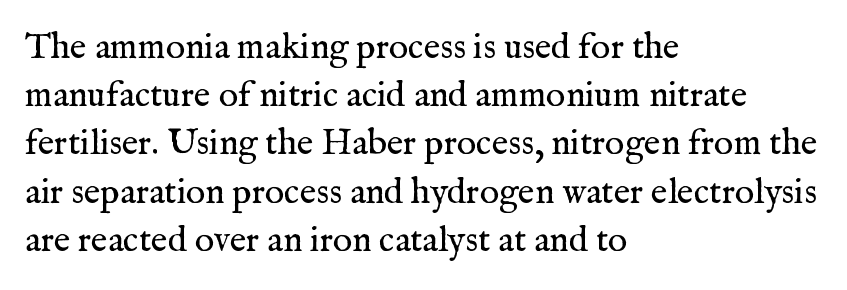
{"serif": "yes", "italic": "no", "bold": "no", "weight": "regular", "width": "normal", "stroke_contrast": "medium", "x_height": "medium", "monospaced": "no", "underline": "no", "align": "left", "line_spacing": "normal", "line_spacing_ratio": 1.34, "letter_spacing": "normal", "letter_spacing_em": 0.0, "glyph_px": 36}
